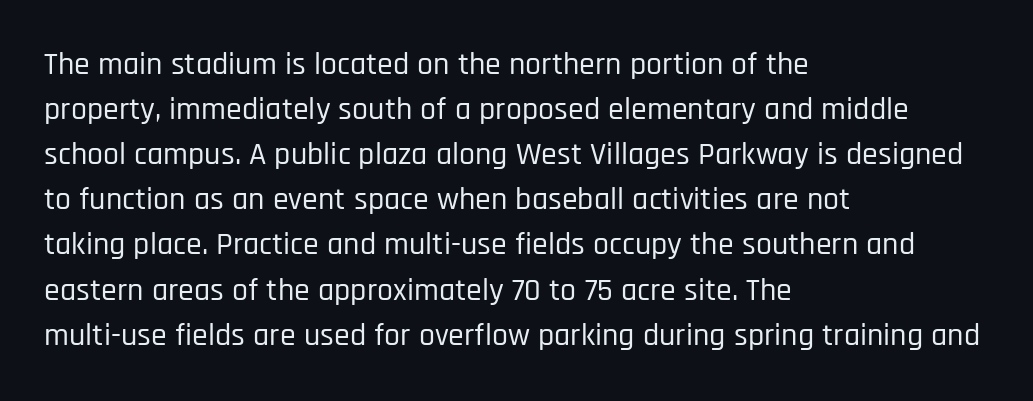
The leading is moderate, giving the passage an even texture. The font family rendered here belongs to the sans-serif group. All the whitespace from short lines collects on the right. Honestly, the letter spacing is just normal — you wouldn't notice it. Looks like regular typesetting: each glyph gets only the width it needs. Descender tails drop into unmarked territory.
